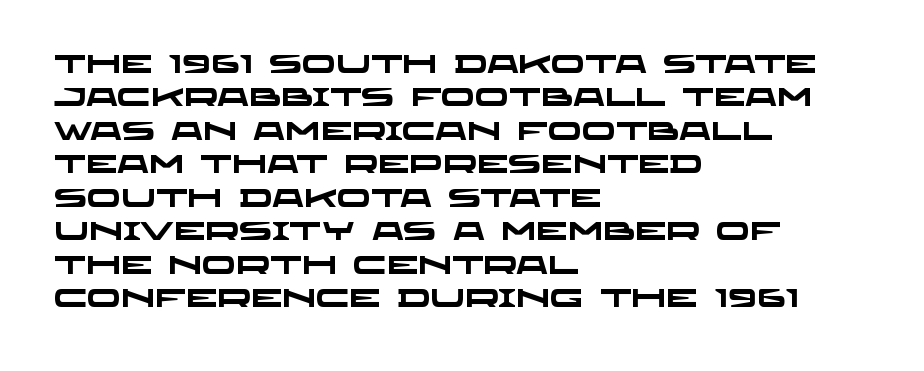
{"bold": "yes", "underline": "no", "align": "left", "line_spacing": "normal", "line_spacing_ratio": 1.34, "letter_spacing": "normal", "letter_spacing_em": 0.0, "glyph_px": 25}
